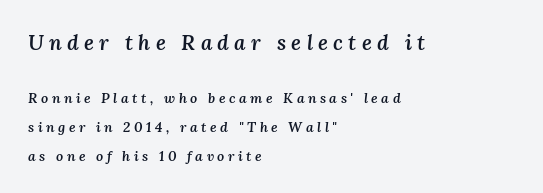
The image shows 21 px text type, italic (leaning right); set left-aligned, loose line spacing (2.06x), unusually wide letter spacing (+0.25 em), not underlined; the first (top) block is 1.5x larger.
